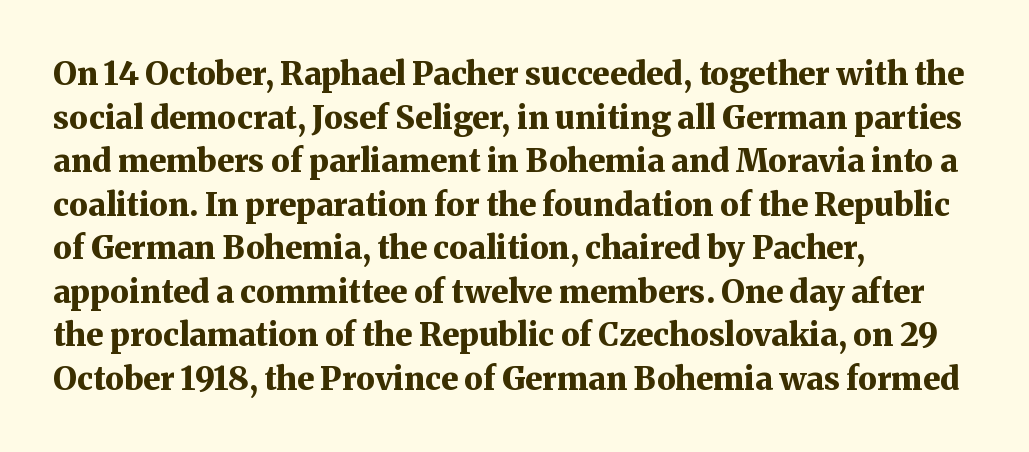
Descenders are the only things crossing below the line. What's the leading like? Ordinary, nothing unusual. Spacing verdict: proportional, widths tailored to each character. The face used here is seriffed, in the tradition of book romans. The specimen reads as upright at a glance. The typesetter chose a ragged-right arrangement here.
